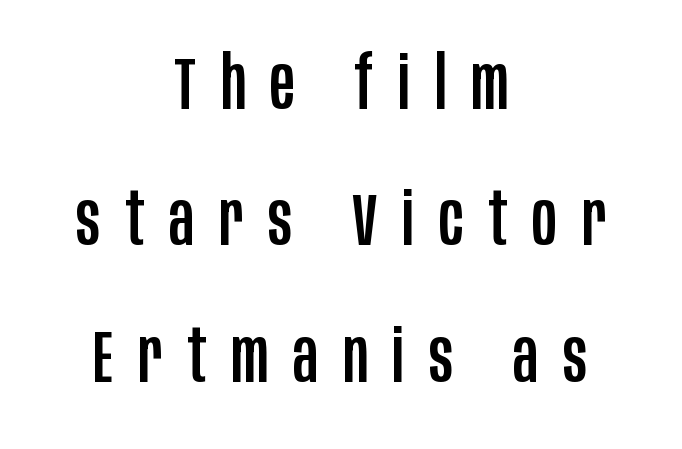
Display-style spreading of the glyphs; the letterfit is very open. Underline: absent. The paragraph has two soft edges and a firm central axis. A typesetter would call this proportional, since set widths differ per character. Observe the absence of serifs on each vertical stroke in this sample.
